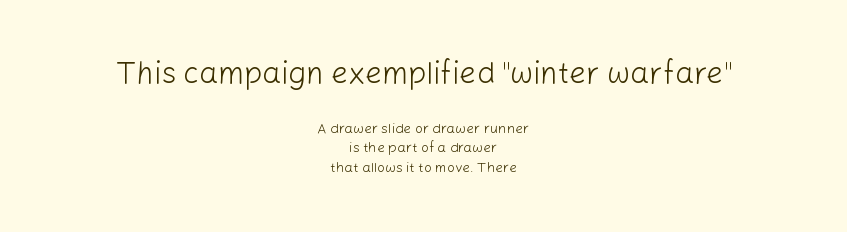
Rows of type keep a routine distance in the vertical direction. I'd call this a sans setting — the letters go barefoot. Size contrast runs from large at the top to small at the bottom. The face used here is proportionally spaced, like ordinary book or web type. Neither beginnings nor endings align; midpoints do.
